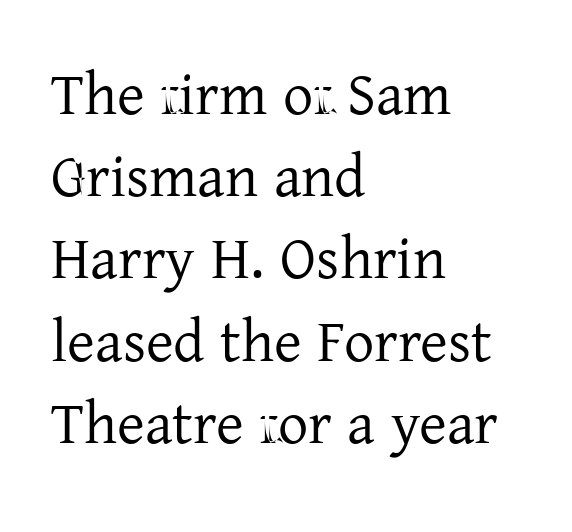
Q: Is the text bold? A: No.
Q: Is the text italic (slanted)? A: No, it is upright.
Q: Is the typeface a serif or a sans-serif typeface? A: Serif.
Q: Is the text underlined? A: No.
Q: How is the paragraph aligned? A: Left-aligned.
Q: Is the spacing between letters normal or unusually wide? A: Normal.
Q: Is the spacing between lines tight, normal or loose? A: Normal.
Q: Width (condensed, normal, or wide)? A: Normal.
Q: Stroke contrast? A: Low.
Q: x-height? A: Medium.
Q: Monospaced? A: No.
